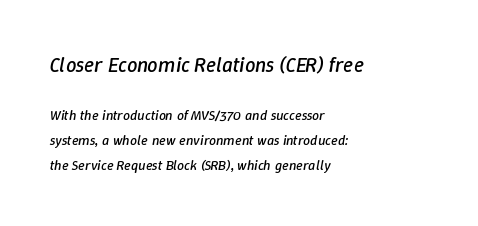
Q: Is the text bold? A: No.
Q: Is the text italic (slanted)? A: Yes, it leans right by about 9 degrees.
Q: Is the text underlined? A: No.
Q: How is the paragraph aligned? A: Left-aligned.
Q: Is the spacing between letters normal or unusually wide? A: Normal.
Q: Which block of text is set in a larger size, the first (top) or the second (bottom)? A: The first (top) one.
